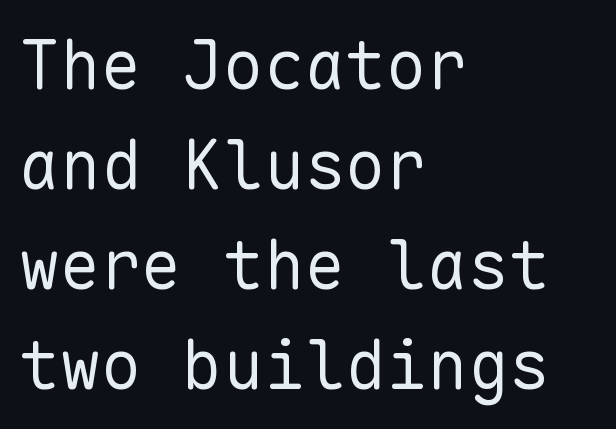
{"serif": "no", "italic": "no", "bold": "no", "weight": "regular", "width": "normal", "stroke_contrast": "low", "x_height": "medium", "monospaced": "yes", "underline": "no", "align": "left", "line_spacing": "normal", "line_spacing_ratio": 1.47, "letter_spacing": "normal", "letter_spacing_em": 0.0, "glyph_px": 68}
